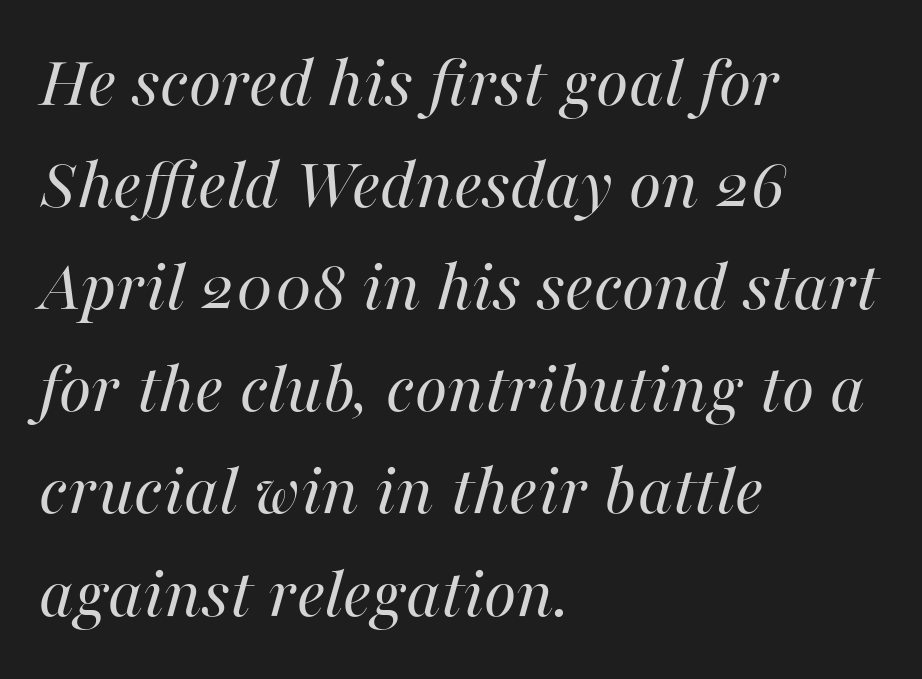
{"italic": "yes", "lean": "right", "slant_degrees": 16, "bold": "no", "weight": "regular", "width": "normal", "stroke_contrast": "high", "x_height": "medium", "monospaced": "no", "underline": "no", "align": "left", "line_spacing": "normal", "line_spacing_ratio": 1.38, "letter_spacing": "normal", "letter_spacing_em": 0.0, "glyph_px": 74}
